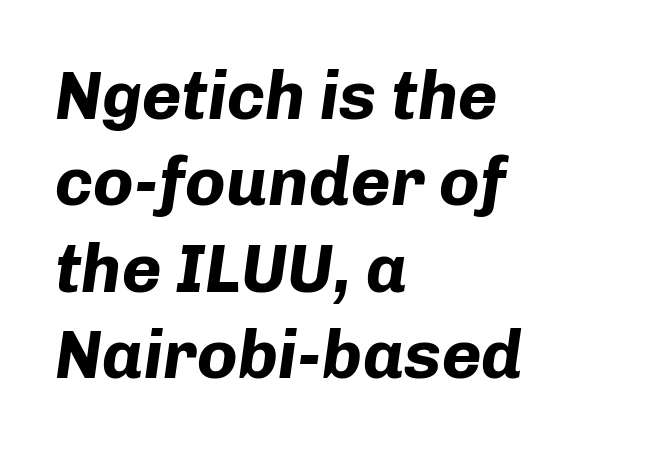
Note the varied advance widths — an 'i' is clearly narrower than an 'm'. Is the type slanted? Yes — the strokes lean at a clear angle. Honestly, there is no underline to notice here at all. This rendering leaves character spacing at its baseline value. Horizontal alignment here is leftward, the default for most running prose. The rows are spaced the way most documents space them.
